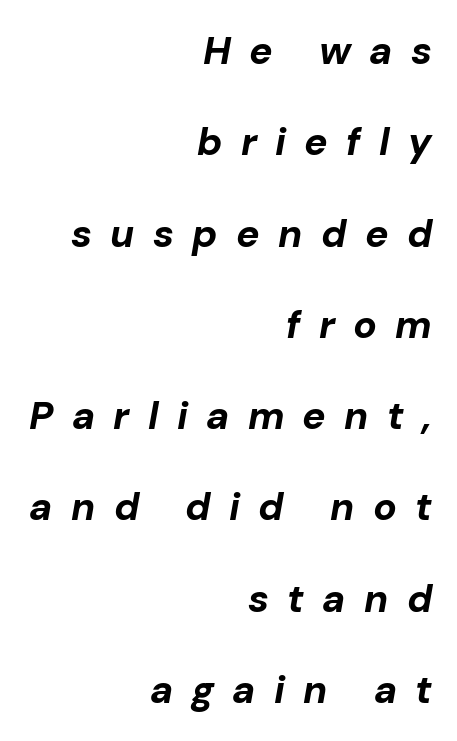
Q: Is the text bold? A: Yes.
Q: Is the text italic (slanted)? A: Yes, it leans right by about 10 degrees.
Q: Is the text underlined? A: No.
Q: How is the paragraph aligned? A: Right-aligned.
Q: Is the spacing between letters normal or unusually wide? A: Unusually wide.
Q: Is the spacing between lines tight, normal or loose? A: Loose.
Q: Width (condensed, normal, or wide)? A: Normal.
Q: Stroke contrast? A: Low.
Q: x-height? A: Medium.
Q: Monospaced? A: No.
